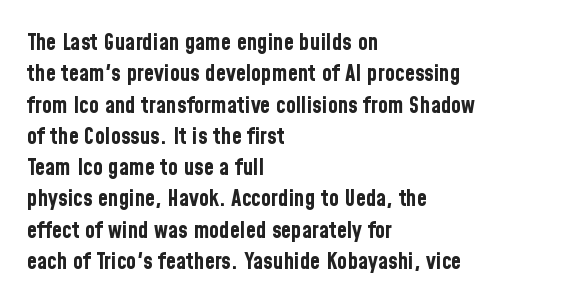
{"italic": "no", "bold": "yes", "underline": "no", "align": "left", "line_spacing": "normal", "line_spacing_ratio": 1.36, "letter_spacing": "normal", "letter_spacing_em": 0.0, "glyph_px": 23}
